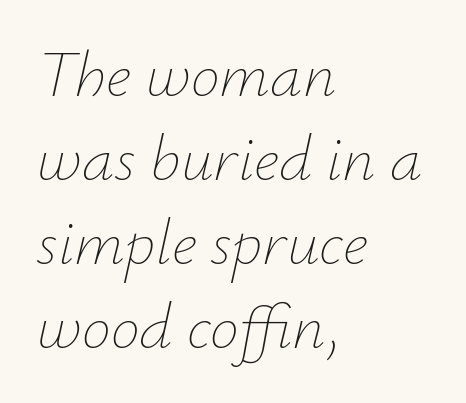
{"italic": "yes", "lean": "right", "slant_degrees": 12, "bold": "no", "weight": "thin", "width": "normal", "stroke_contrast": "low", "x_height": "small", "monospaced": "no", "underline": "no", "align": "left", "line_spacing": "normal", "line_spacing_ratio": 1.29, "letter_spacing": "normal", "letter_spacing_em": 0.0, "glyph_px": 65}
